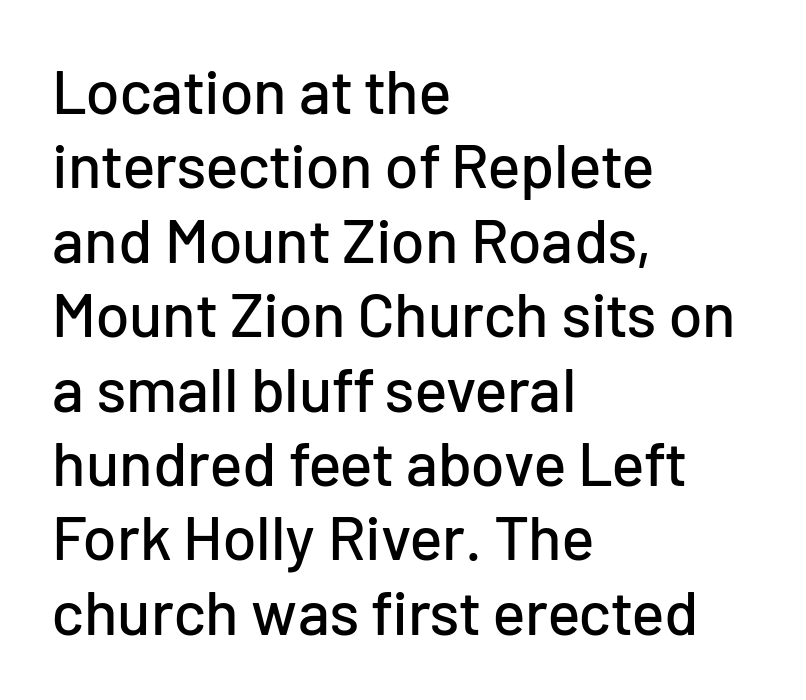
Q: Is the text italic (slanted)? A: No, it is upright.
Q: Is the typeface a serif or a sans-serif typeface? A: Sans-serif.
Q: Is the text underlined? A: No.
Q: How is the paragraph aligned? A: Left-aligned.
Q: Is the spacing between letters normal or unusually wide? A: Normal.
Q: Width (condensed, normal, or wide)? A: Normal.
Q: Stroke contrast? A: Low.
Q: x-height? A: Medium.
Q: Monospaced? A: No.
